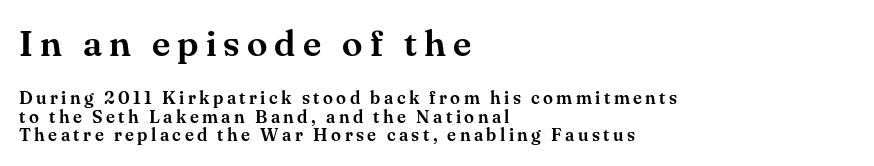
{"serif": "yes", "italic": "no", "width": "normal", "stroke_contrast": "medium", "x_height": "small", "monospaced": "no", "underline": "no", "align": "left", "line_spacing": "tight", "line_spacing_ratio": 1.02, "larger_block": "first", "size_ratio": 2.06, "glyph_px": 37}
